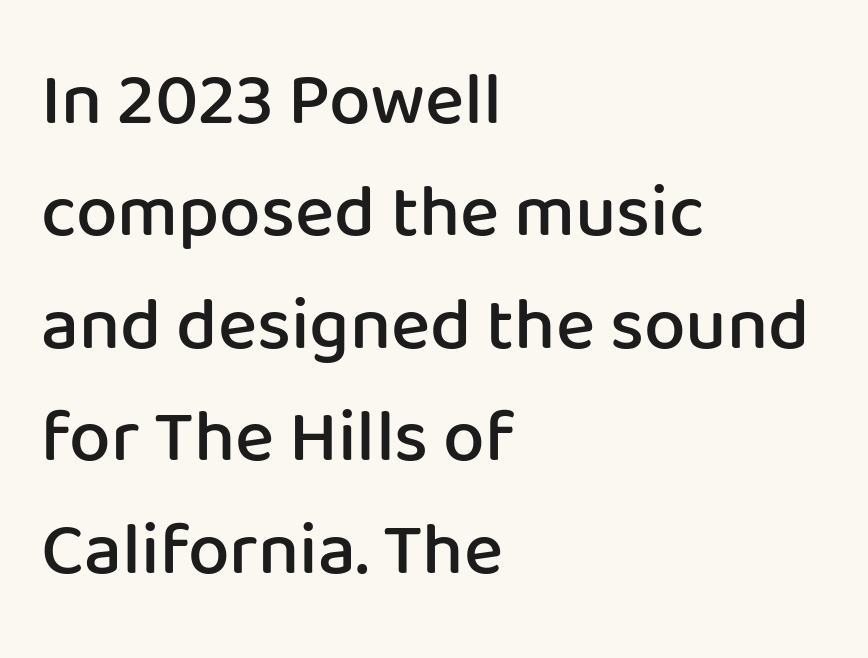
Q: Is the text bold? A: Semi-bold.
Q: Is the text italic (slanted)? A: No, it is upright.
Q: Is the typeface a serif or a sans-serif typeface? A: Sans-serif.
Q: Is the text underlined? A: No.
Q: How is the paragraph aligned? A: Left-aligned.
Q: Is the spacing between letters normal or unusually wide? A: Normal.
Q: Is the spacing between lines tight, normal or loose? A: Normal.
Q: Width (condensed, normal, or wide)? A: Normal.
Q: Stroke contrast? A: Low.
Q: x-height? A: Medium.
Q: Monospaced? A: No.
